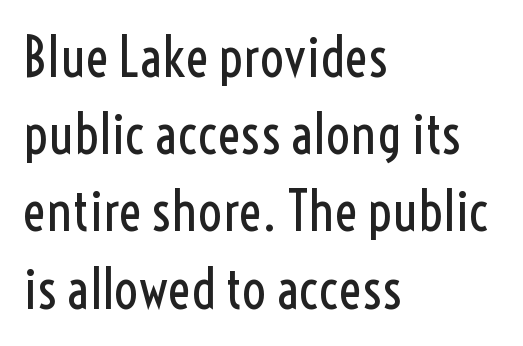
The image shows 54 px regular-weight, condensed sans-serif type, upright; set left-aligned, normal line spacing (1.43x), normal letter spacing, not underlined; a medium x-height.
